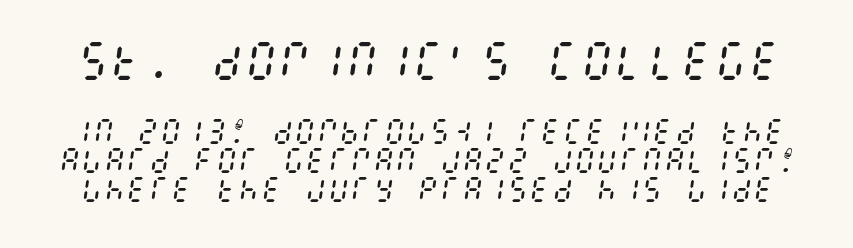
The image shows 42 px regular-weight, condensed type, italic (leaning right); set tight line spacing (1.03x), normal letter spacing, not underlined; the first (top) block is 1.5x larger; medium stroke contrast and a large x-height.
